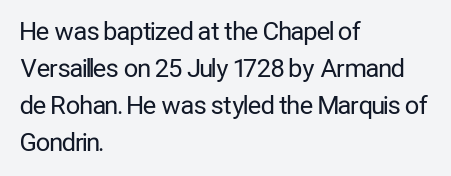
Q: Is the text bold? A: No.
Q: Is the text italic (slanted)? A: No, it is upright.
Q: Is the text underlined? A: No.
Q: How is the paragraph aligned? A: Left-aligned.
Q: Is the spacing between letters normal or unusually wide? A: Normal.
Q: Is the spacing between lines tight, normal or loose? A: Normal.
